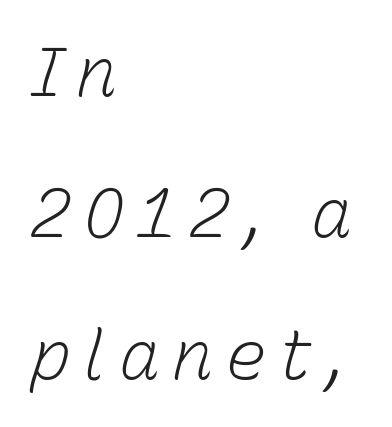
The image shows 69 px light type, italic (leaning right); set left-aligned, loose line spacing (2.05x), not underlined; low stroke contrast and a medium x-height.
